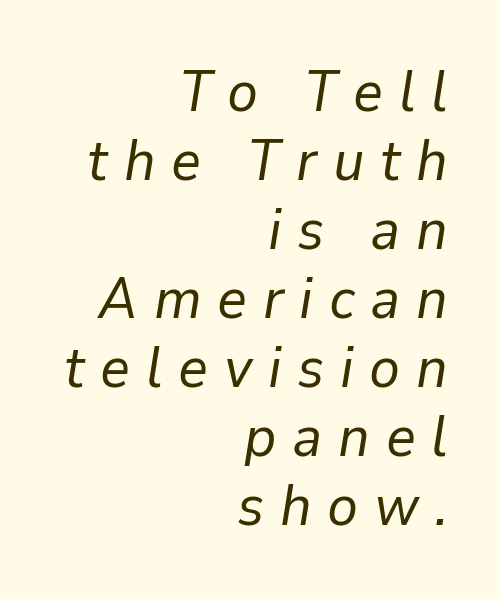
Q: Is the text bold? A: No.
Q: Is the text italic (slanted)? A: Yes, it leans right by about 9 degrees.
Q: Is the text underlined? A: No.
Q: How is the paragraph aligned? A: Right-aligned.
Q: Is the spacing between letters normal or unusually wide? A: Unusually wide.
Q: Width (condensed, normal, or wide)? A: Normal.
Q: Stroke contrast? A: Low.
Q: x-height? A: Medium.
Q: Monospaced? A: No.
